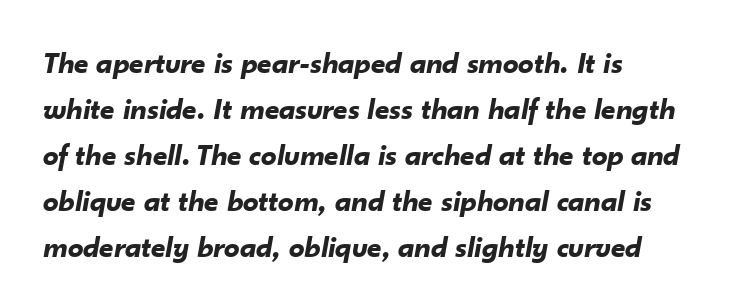
Italic: yes, the glyphs are oblique. Think of a printed novel: that variable character pitch is what you see here. These lines carry a lot of weight — the face is fully bold. Each word holds together tightly as a unit, with standard inter-letter gaps.
